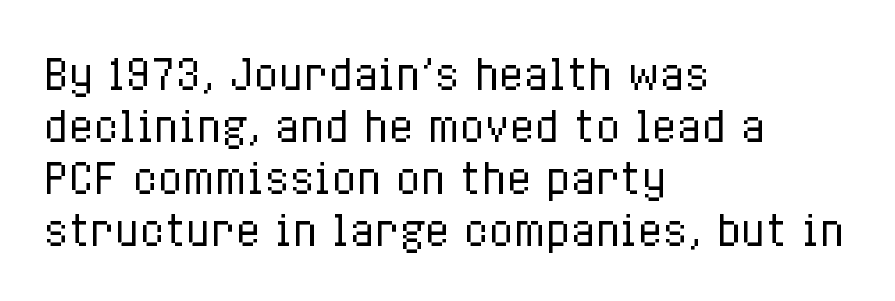
The image shows 41 px regular-weight, condensed type, upright; set left-aligned, normal line spacing (1.27x), normal letter spacing, not underlined; low stroke contrast and a medium x-height.
